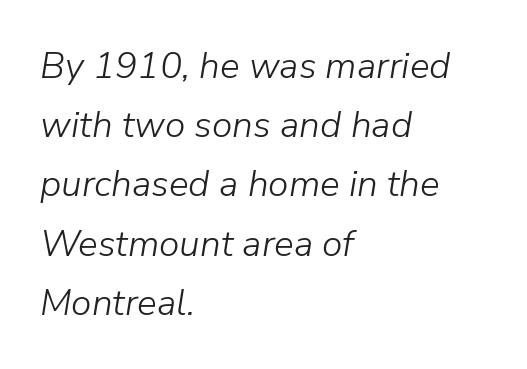
{"italic": "yes", "lean": "right", "slant_degrees": 9, "bold": "no", "weight": "light", "width": "normal", "stroke_contrast": "low", "x_height": "medium", "monospaced": "no", "underline": "no", "align": "left", "line_spacing": "normal", "line_spacing_ratio": 1.6, "letter_spacing": "normal", "letter_spacing_em": 0.0, "glyph_px": 37}
